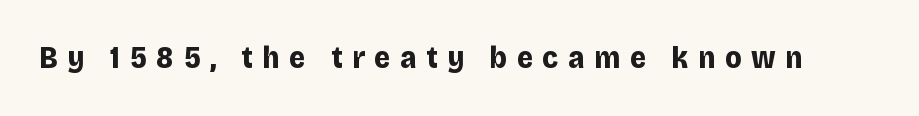
{"serif": "no", "italic": "no", "bold": "yes", "weight": "bold", "width": "normal", "stroke_contrast": "low", "x_height": "large", "monospaced": "no", "underline": "no", "letter_spacing": "wide", "letter_spacing_em": 0.31, "glyph_px": 31}
